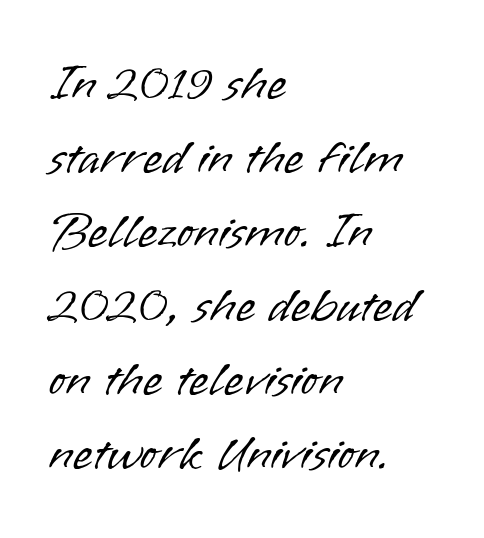
The image shows 51 px light sans-serif type; set left-aligned, normal line spacing (1.45x), normal letter spacing, not underlined; low stroke contrast and a small x-height.
